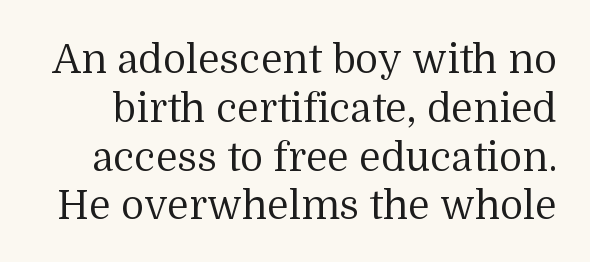
The image shows 40 px regular-weight serif type, upright; set line spacing 1.22x, normal letter spacing, not underlined; medium stroke contrast and a medium x-height.
